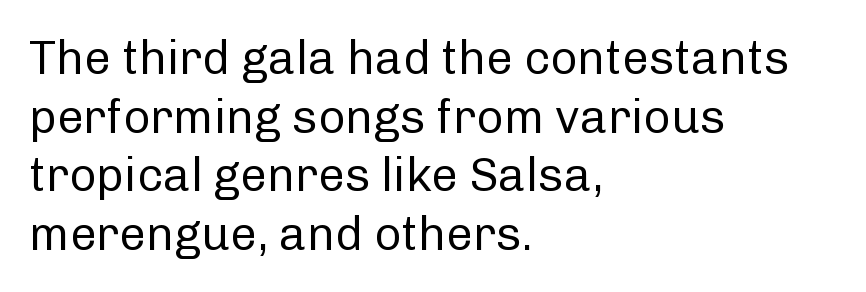
Q: Is the text bold? A: No.
Q: Is the text italic (slanted)? A: No, it is upright.
Q: Is the typeface a serif or a sans-serif typeface? A: Sans-serif.
Q: Is the text underlined? A: No.
Q: How is the paragraph aligned? A: Left-aligned.
Q: Is the spacing between letters normal or unusually wide? A: Normal.
Q: Is the spacing between lines tight, normal or loose? A: Normal.
Q: Width (condensed, normal, or wide)? A: Normal.
Q: Stroke contrast? A: Low.
Q: x-height? A: Medium.
Q: Monospaced? A: No.
